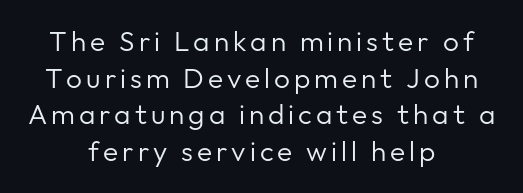
Bare-footed words on every line. Notice how the stems are strictly vertical — no italics here. Letters have the restrained weight of plain body copy at most. Regular leading. Varying glyph widths throughout — classic text-font behaviour. The text was rendered using a sans face with plain stroke endings.
